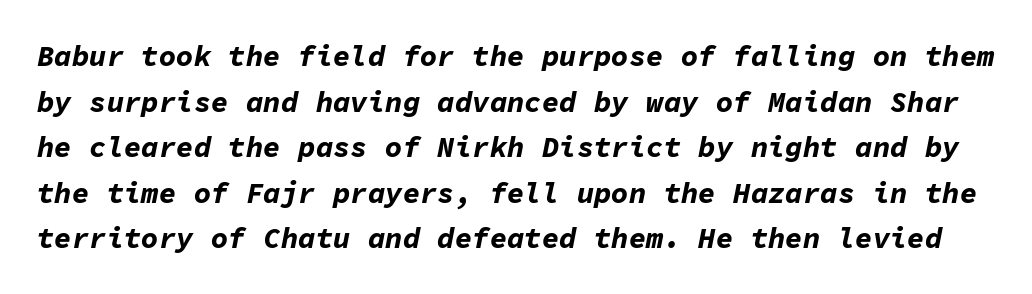
{"italic": "yes", "lean": "right", "slant_degrees": 11, "bold": "yes", "weight": "bold", "width": "normal", "stroke_contrast": "low", "x_height": "medium", "monospaced": "yes", "underline": "no", "line_spacing": "normal", "line_spacing_ratio": 1.57, "letter_spacing": "normal", "letter_spacing_em": 0.0, "glyph_px": 29}
